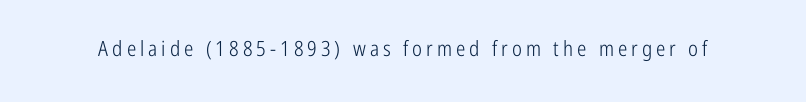
Nope, not italic — everything's standing straight. Weight: regular or lighter. This rendering features lettering with no underline.
